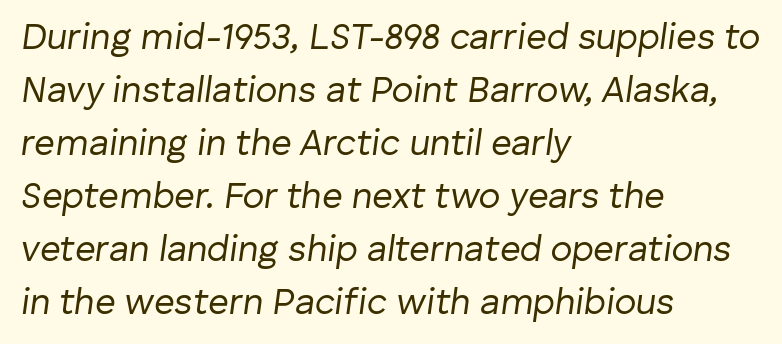
Q: Is the text bold? A: No.
Q: Is the text italic (slanted)? A: Yes, it leans right by about 8 degrees.
Q: Is the text underlined? A: No.
Q: How is the paragraph aligned? A: Left-aligned.
Q: Is the spacing between letters normal or unusually wide? A: Normal.
Q: Is the spacing between lines tight, normal or loose? A: Normal.
Q: Width (condensed, normal, or wide)? A: Normal.
Q: Stroke contrast? A: Low.
Q: x-height? A: Medium.
Q: Monospaced? A: No.
